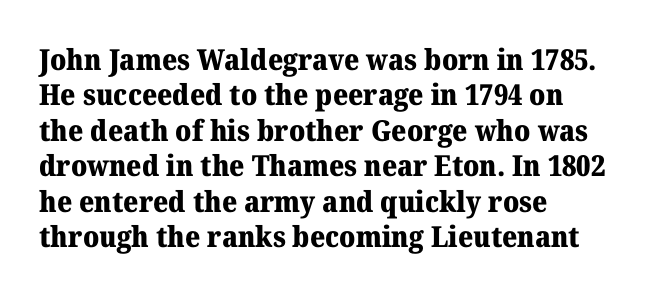
Q: Is the text bold? A: Yes.
Q: Is the text italic (slanted)? A: No, it is upright.
Q: Is the typeface a serif or a sans-serif typeface? A: Serif.
Q: Is the text underlined? A: No.
Q: How is the paragraph aligned? A: Left-aligned.
Q: Is the spacing between letters normal or unusually wide? A: Normal.
Q: Width (condensed, normal, or wide)? A: Normal.
Q: Stroke contrast? A: Medium.
Q: x-height? A: Medium.
Q: Monospaced? A: No.
